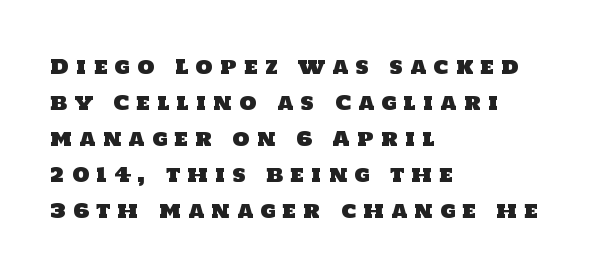
Q: Is the text underlined? A: No.
Q: How is the paragraph aligned? A: Left-aligned.
Q: Is the spacing between letters normal or unusually wide? A: Unusually wide.
